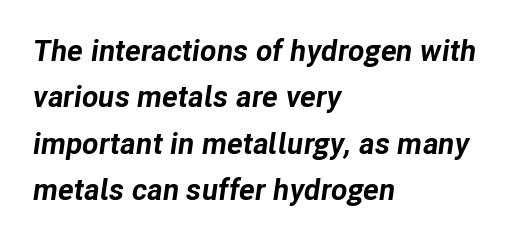
The image shows 30 px bold type, italic (leaning right); set left-aligned, normal line spacing (1.55x), normal letter spacing, not underlined; low stroke contrast and a medium x-height.
